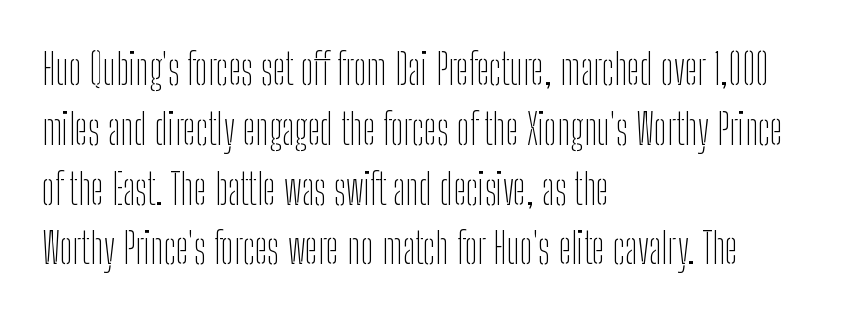
Q: Is the text bold? A: No.
Q: Is the text italic (slanted)? A: No, it is upright.
Q: Is the typeface a serif or a sans-serif typeface? A: Sans-serif.
Q: Is the text underlined? A: No.
Q: How is the paragraph aligned? A: Left-aligned.
Q: Is the spacing between letters normal or unusually wide? A: Normal.
Q: Is the spacing between lines tight, normal or loose? A: Normal.
Q: Width (condensed, normal, or wide)? A: Condensed.
Q: Stroke contrast? A: Low.
Q: x-height? A: Medium.
Q: Monospaced? A: No.
